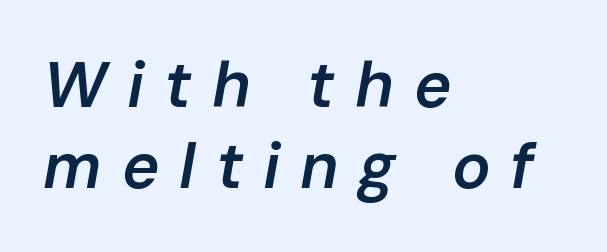
{"italic": "yes", "lean": "right", "slant_degrees": 10, "bold": "semi", "weight": "semibold", "width": "normal", "stroke_contrast": "low", "x_height": "medium", "monospaced": "no", "underline": "no", "align": "left", "line_spacing": "normal", "line_spacing_ratio": 1.27, "letter_spacing": "wide", "letter_spacing_em": 0.31, "glyph_px": 64}
